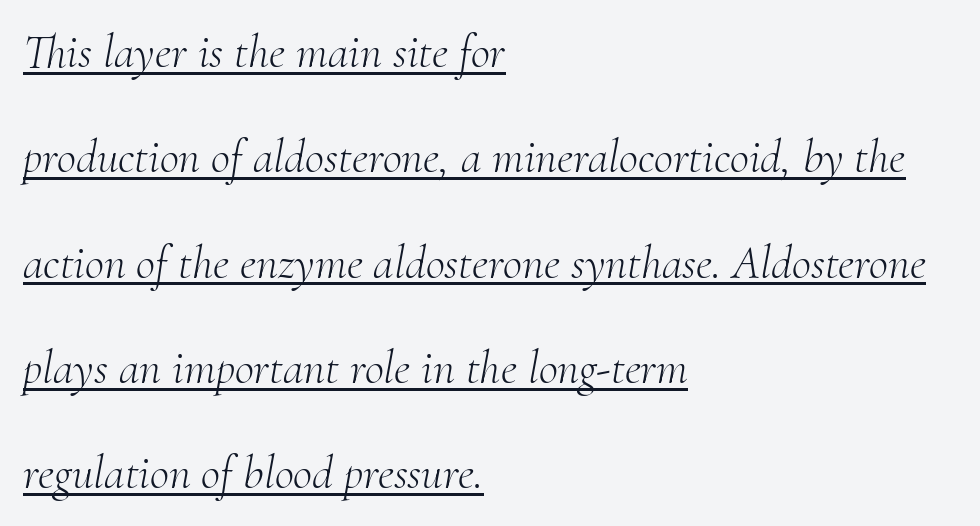
The image shows 47 px light serif type, italic (leaning right); set left-aligned, loose line spacing (2.24x), normal letter spacing, underlined; medium stroke contrast and a small x-height.
